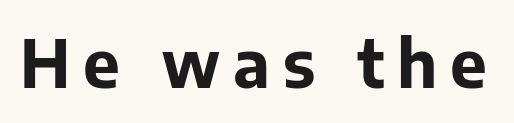
Here the designer chose a conventional face with non-uniform glyph widths. A bare baseline throughout the passage. A full-strength bold gives these letters their thick strokes. The typography opts for an upright posture over an oblique one.
